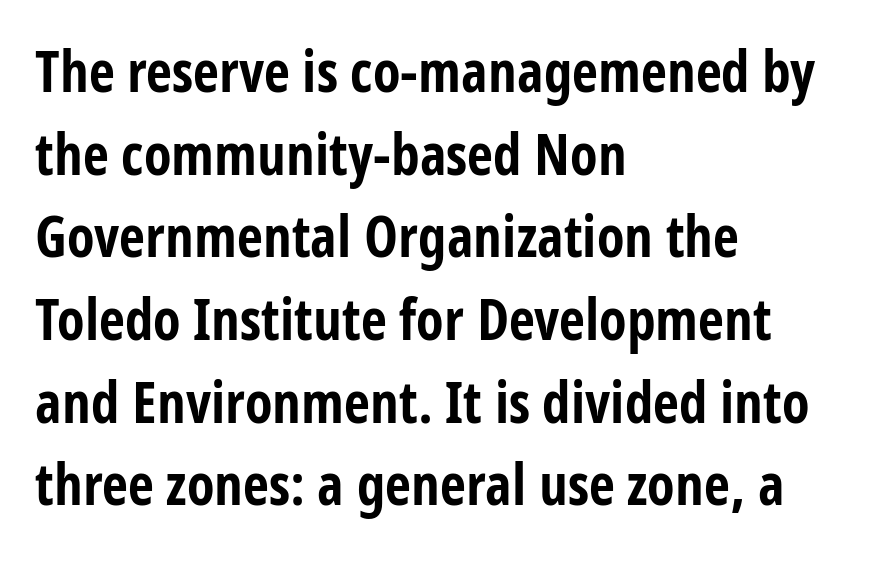
The passage shown is typed in a proportional face where columns would drift. The font's upright variant was chosen for this text. Caption: standard tracking, unaltered. These lines stack with their left ends in a neat column. To sum up the face: it is a sans, with no serifs.
